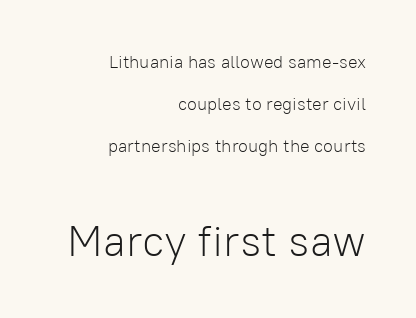
The horizontal fit of the characters is conventional and even. The letters in the lower block stand taller than those in the block above. Anything drawn beneath the words? Only blank space. Is this a fixed-width face? No — the glyphs have proportional, varying widths. The lines in this sample share a right terminus and differ only in where they begin. A typesetter would label this face a sans.
